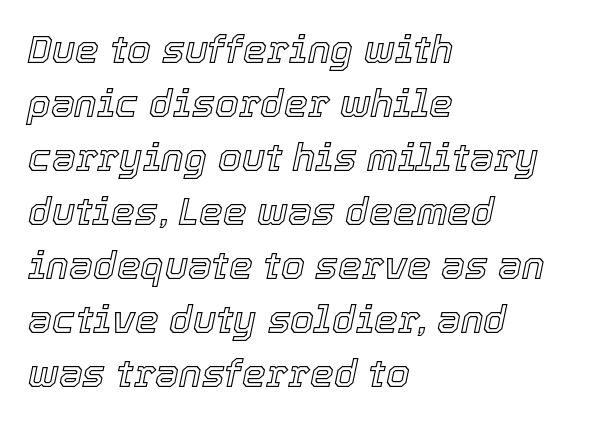
{"italic": "yes", "lean": "right", "slant_degrees": 12, "width": "normal", "x_height": "medium", "monospaced": "no", "underline": "no", "align": "left", "line_spacing": "normal", "line_spacing_ratio": 1.42, "letter_spacing": "normal", "letter_spacing_em": 0.0, "glyph_px": 38}
